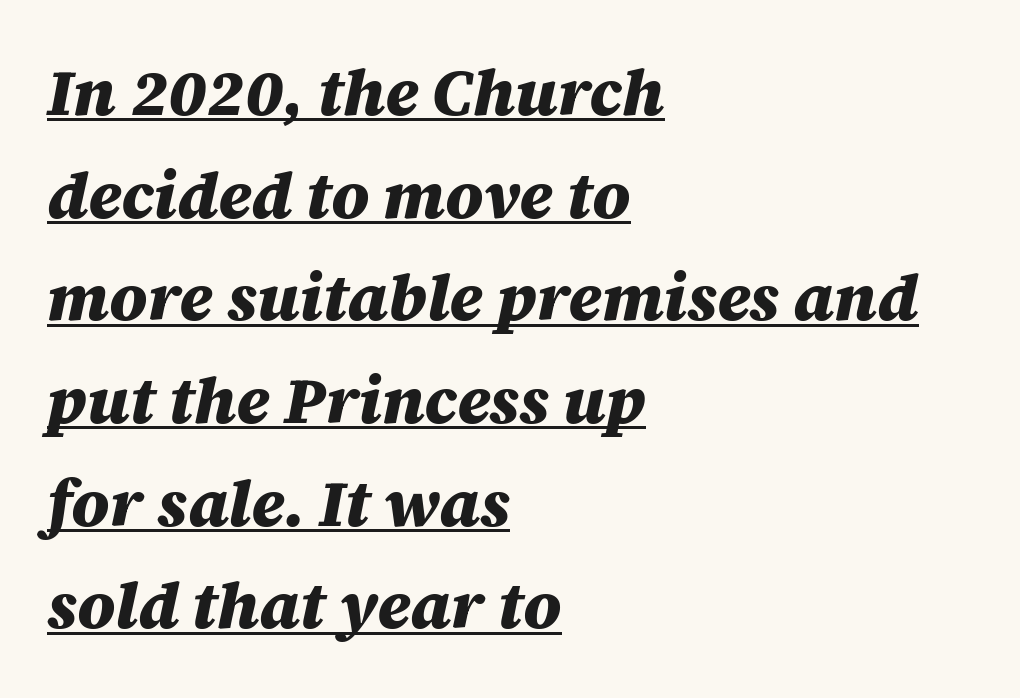
{"italic": "yes", "lean": "right", "slant_degrees": 12, "bold": "yes", "weight": "heavy", "width": "normal", "stroke_contrast": "medium", "x_height": "large", "monospaced": "no", "underline": "yes", "align": "left", "line_spacing": "normal", "line_spacing_ratio": 1.58, "letter_spacing": "normal", "letter_spacing_em": 0.0, "glyph_px": 65}
